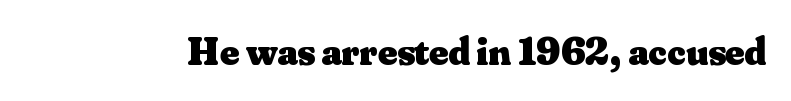
{"serif": "yes", "italic": "no", "bold": "yes", "weight": "heavy", "width": "normal", "stroke_contrast": "medium", "x_height": "small", "monospaced": "no", "underline": "no", "letter_spacing": "normal", "letter_spacing_em": 0.0, "glyph_px": 40}
